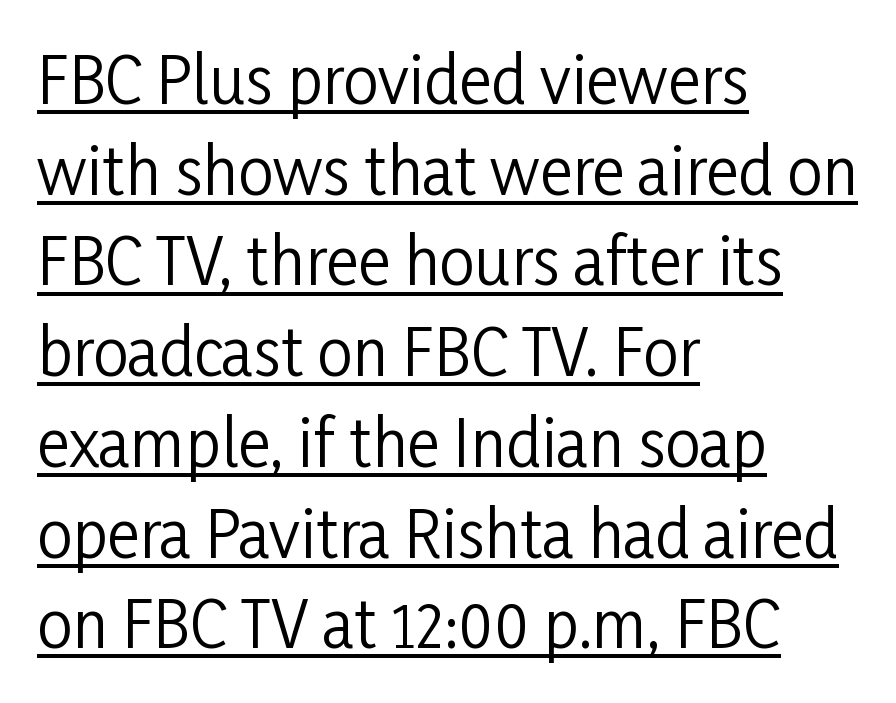
{"serif": "no", "italic": "no", "bold": "no", "weight": "regular", "width": "condensed", "stroke_contrast": "low", "x_height": "medium", "monospaced": "no", "underline": "yes", "align": "left", "line_spacing": "normal", "line_spacing_ratio": 1.44, "letter_spacing": "normal", "letter_spacing_em": 0.0, "glyph_px": 63}
